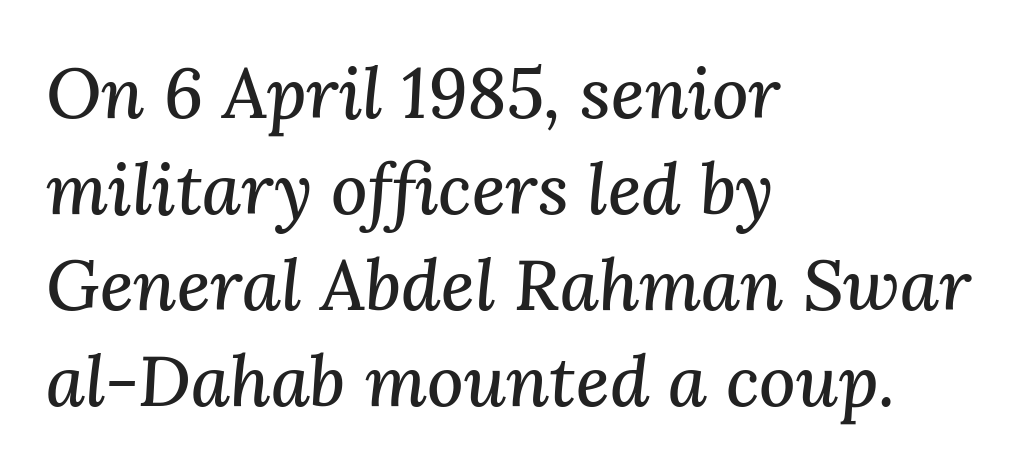
{"serif": "yes", "italic": "yes", "lean": "right", "slant_degrees": 3, "width": "normal", "stroke_contrast": "medium", "x_height": "medium", "monospaced": "no", "underline": "no", "align": "left", "line_spacing": "normal", "line_spacing_ratio": 1.35, "letter_spacing": "normal", "letter_spacing_em": 0.0, "glyph_px": 71}
